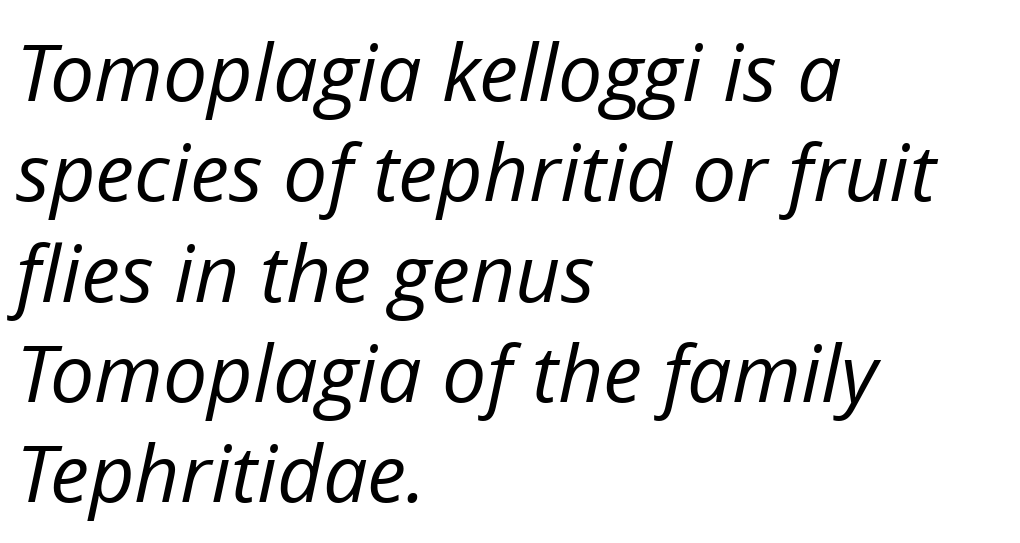
Q: Is the text bold? A: No.
Q: Is the text italic (slanted)? A: Yes, it leans right by about 12 degrees.
Q: Is the text underlined? A: No.
Q: How is the paragraph aligned? A: Left-aligned.
Q: Is the spacing between letters normal or unusually wide? A: Normal.
Q: Is the spacing between lines tight, normal or loose? A: Normal.
Q: Width (condensed, normal, or wide)? A: Normal.
Q: Stroke contrast? A: Low.
Q: x-height? A: Medium.
Q: Monospaced? A: No.
